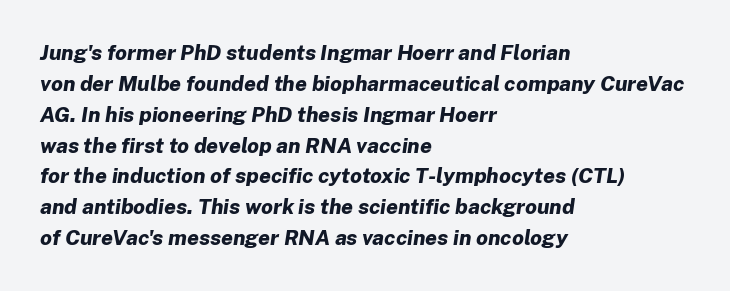
{"italic": "yes", "lean": "right", "slant_degrees": 8, "bold": "yes", "underline": "no", "align": "left", "line_spacing": "normal", "line_spacing_ratio": 1.47, "letter_spacing": "normal", "letter_spacing_em": 0.0, "glyph_px": 21}
